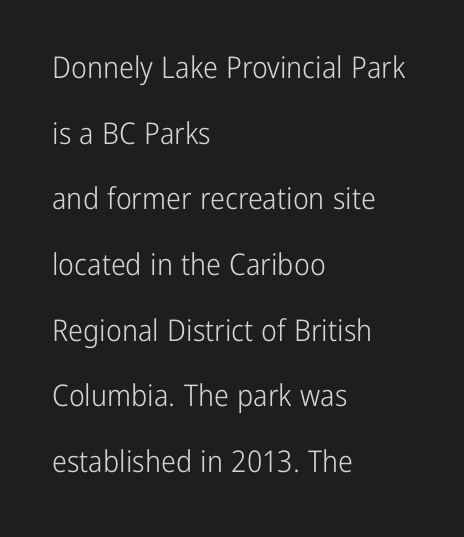
Each letter's strokes conclude bluntly, with no projecting serifs. The tracking reads as untouched default to a designer's eye. Vertically, the passage feels expansive, rows floating well apart. Rendered with straight, roman letterforms.
